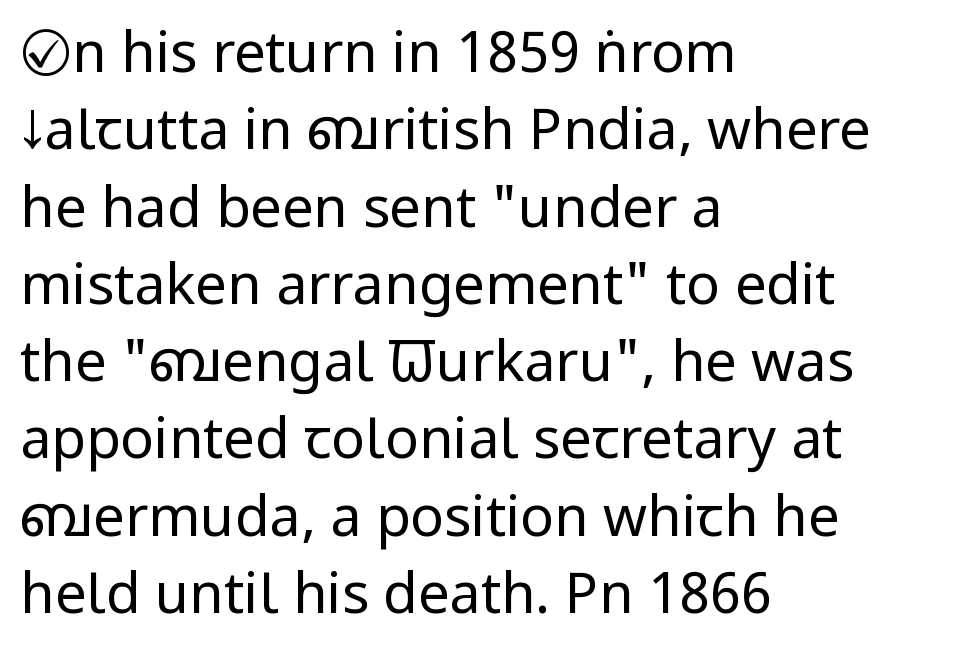
Q: Is the text bold? A: No.
Q: Is the text italic (slanted)? A: No, it is upright.
Q: Is the typeface a serif or a sans-serif typeface? A: Sans-serif.
Q: Is the text underlined? A: No.
Q: How is the paragraph aligned? A: Left-aligned.
Q: Is the spacing between letters normal or unusually wide? A: Normal.
Q: Is the spacing between lines tight, normal or loose? A: Normal.
Q: Width (condensed, normal, or wide)? A: Condensed.
Q: Stroke contrast? A: Low.
Q: x-height? A: Large.
Q: Monospaced? A: No.
